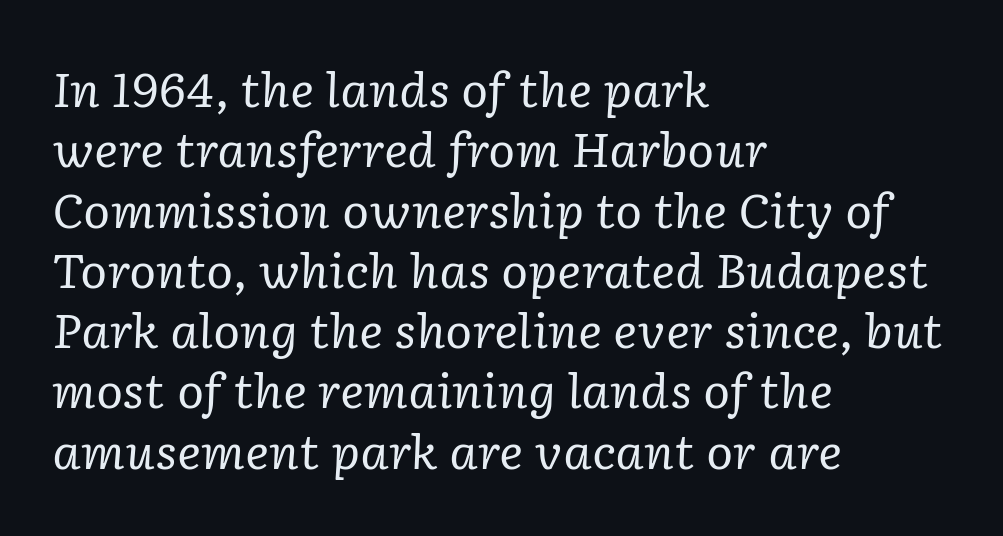
Q: Is the text bold? A: No.
Q: Is the text italic (slanted)? A: Yes, it leans right by about 2 degrees.
Q: Is the typeface a serif or a sans-serif typeface? A: Serif.
Q: Is the text underlined? A: No.
Q: How is the paragraph aligned? A: Left-aligned.
Q: Is the spacing between letters normal or unusually wide? A: Normal.
Q: Is the spacing between lines tight, normal or loose? A: Normal.
Q: Width (condensed, normal, or wide)? A: Normal.
Q: Stroke contrast? A: Low.
Q: x-height? A: Medium.
Q: Monospaced? A: No.
